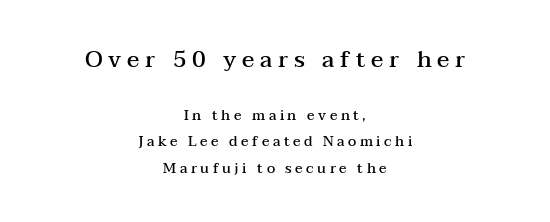
{"italic": "no", "bold": "semi", "underline": "no", "align": "center", "line_spacing": "loose", "line_spacing_ratio": 1.92, "letter_spacing": "wide", "letter_spacing_em": 0.25, "larger_block": "first", "size_ratio": 1.64, "glyph_px": 23}
